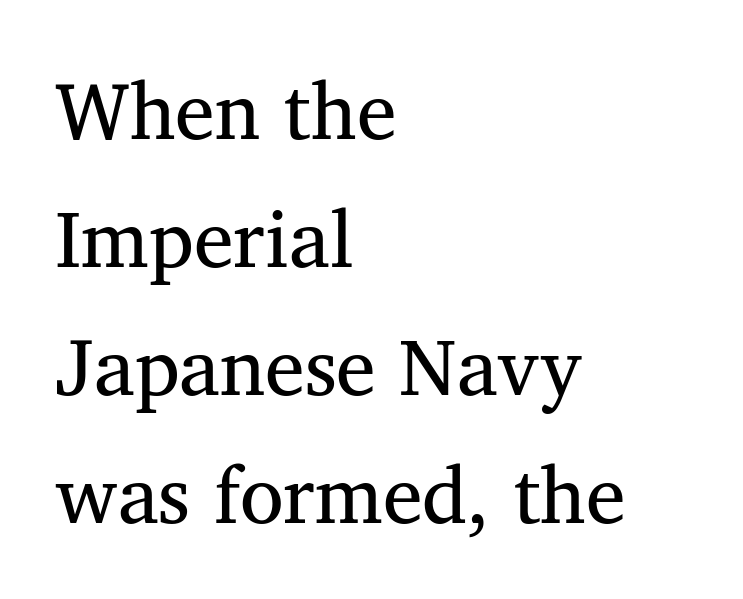
The image shows 80 px serif type; set left-aligned, normal line spacing (1.6x), normal letter spacing, not underlined; medium stroke contrast and a medium x-height.
